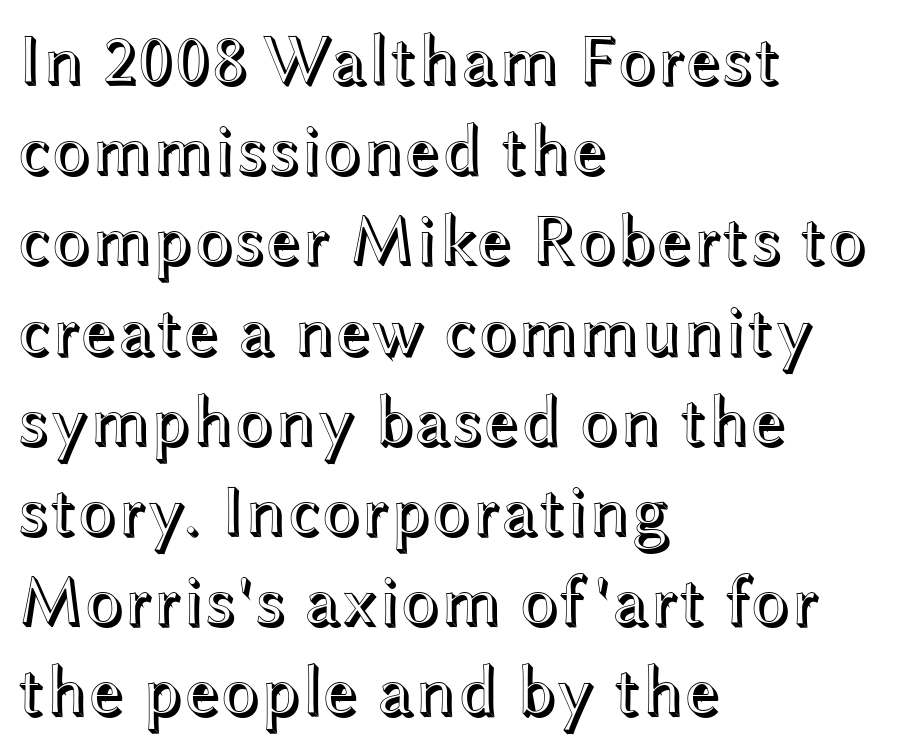
Q: Is the text italic (slanted)? A: No, it is upright.
Q: Is the text underlined? A: No.
Q: How is the paragraph aligned? A: Left-aligned.
Q: Is the spacing between letters normal or unusually wide? A: Normal.
Q: Is the spacing between lines tight, normal or loose? A: Normal.
Q: Width (condensed, normal, or wide)? A: Wide.
Q: x-height? A: Medium.
Q: Monospaced? A: No.
